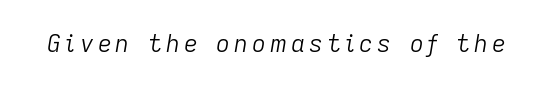
The face looks like a standard text weight, possibly lighter. Beneath every word, the page is bare. A typesetter would mark this as italic.
